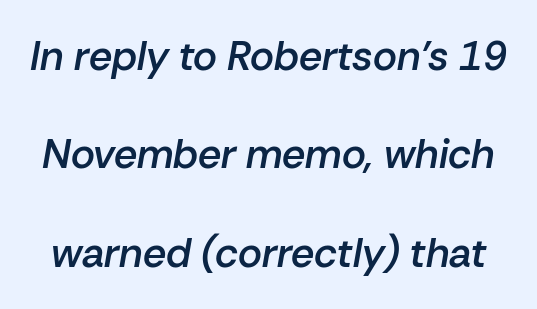
{"italic": "yes", "lean": "right", "slant_degrees": 10, "bold": "semi", "weight": "semibold", "width": "normal", "stroke_contrast": "low", "x_height": "medium", "monospaced": "no", "underline": "no", "line_spacing": "loose", "line_spacing_ratio": 2.4, "letter_spacing": "normal", "letter_spacing_em": 0.0, "glyph_px": 41}
